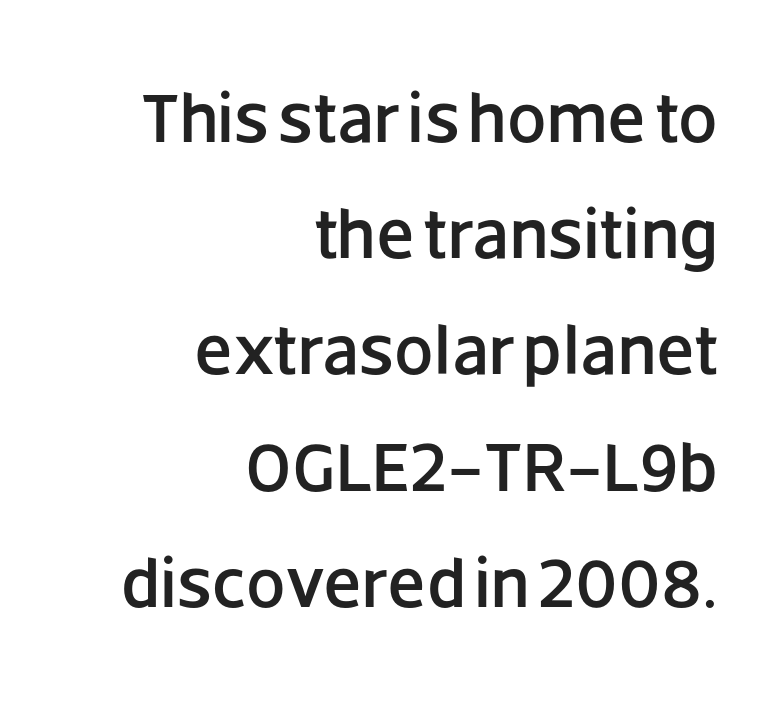
{"serif": "no", "italic": "no", "width": "normal", "stroke_contrast": "low", "x_height": "large", "monospaced": "no", "underline": "no", "align": "right", "line_spacing": "normal", "line_spacing_ratio": 1.66, "letter_spacing": "normal", "letter_spacing_em": 0.0, "glyph_px": 70}
